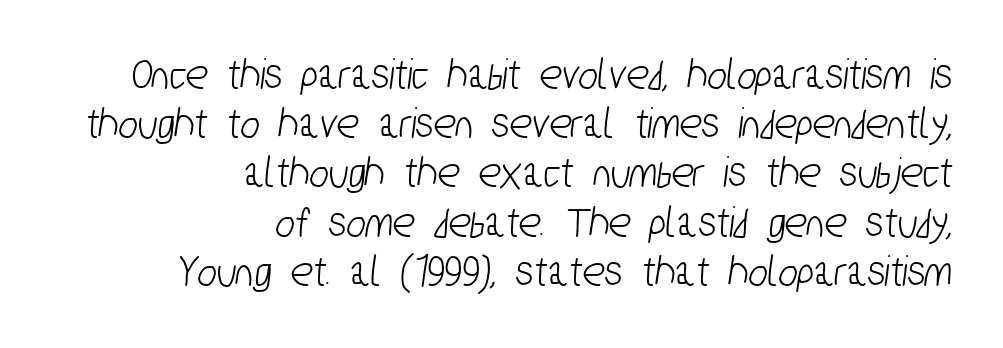
Check the space under the baseline: it is left empty. Look at the tracking — it's just the regular setting, nothing added. Each line ends at the same right margin while the left side varies. Looks like regular typesetting: each glyph gets only the width it needs. Stroke terminals: plain, sans-serif.
